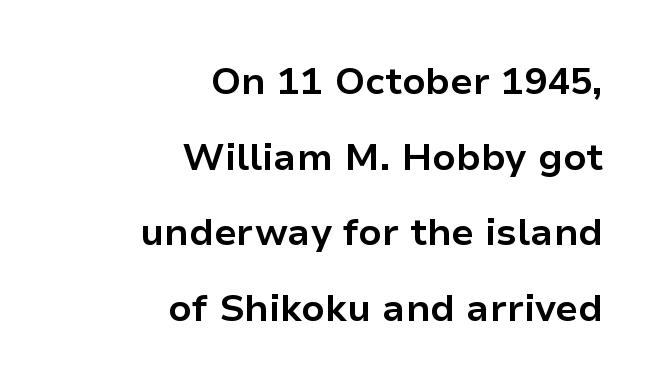
{"serif": "no", "italic": "no", "bold": "yes", "weight": "bold", "width": "normal", "stroke_contrast": "low", "x_height": "medium", "monospaced": "no", "underline": "no", "align": "right", "line_spacing": "loose", "line_spacing_ratio": 1.99, "letter_spacing": "normal", "letter_spacing_em": 0.0, "glyph_px": 38}
